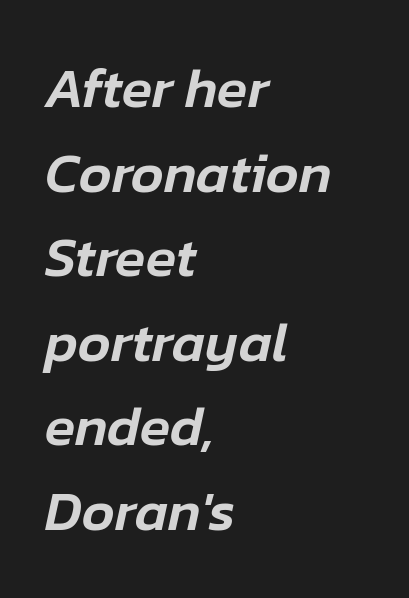
The image shows 56 px text type, italic (leaning right); set left-aligned, normal line spacing (1.51x), normal letter spacing, not underlined; low stroke contrast and a medium x-height.
